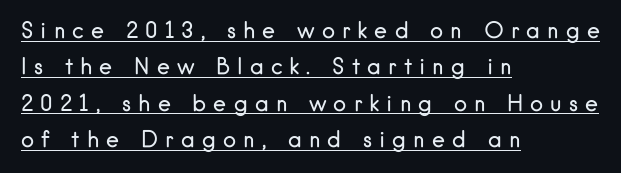
The image shows 22 px text type, upright; set left-aligned, normal line spacing (1.65x), unusually wide letter spacing (+0.32 em), underlined.
